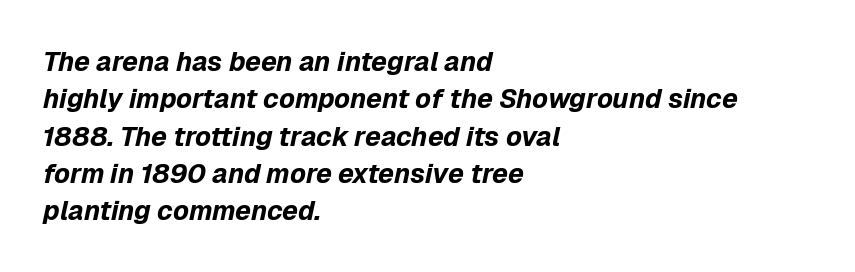
Honestly, the letter spacing is just normal — you wouldn't notice it. This rendering features lettering with no underline. A student would call this left alignment; a typographer would say flush left, rag right. Each glyph is drawn with heavy, bold strokes. The leading is moderate, giving the passage an even texture.
